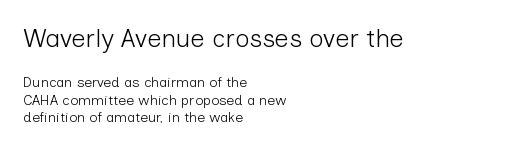
The image shows 25 px text type, upright; set left-aligned, line spacing 1.22x, normal letter spacing, not underlined; the first (top) block is 1.79x larger.
